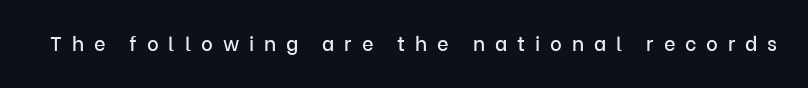
The lettering holds an erect, upright posture throughout. The face used here is rendered with a markedly widened letterfit. This rendering features lettering with no underline.
